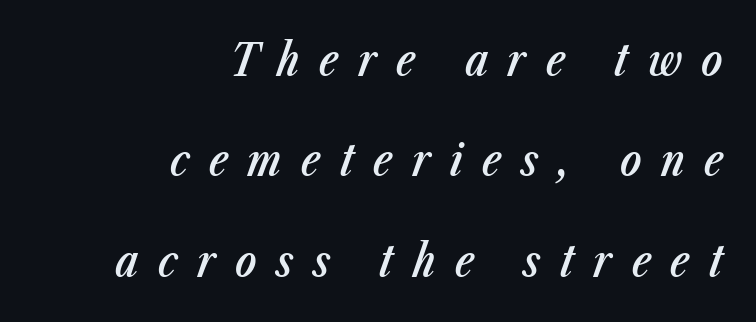
Q: Is the text bold? A: Semi-bold.
Q: Is the text italic (slanted)? A: Yes, it leans right by about 23 degrees.
Q: Is the text underlined? A: No.
Q: How is the paragraph aligned? A: Right-aligned.
Q: Is the spacing between letters normal or unusually wide? A: Unusually wide.
Q: Is the spacing between lines tight, normal or loose? A: Loose.
Q: Width (condensed, normal, or wide)? A: Condensed.
Q: Stroke contrast? A: Low.
Q: x-height? A: Medium.
Q: Monospaced? A: No.
